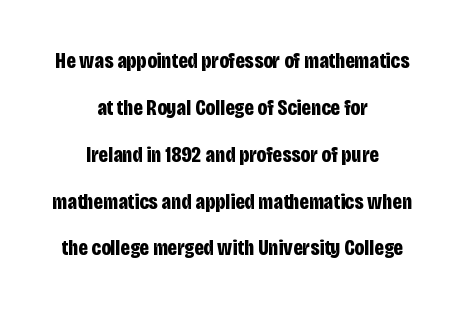
Check under the words: just untouched page. Where is the straight margin? There isn't one; the lines are centered. Notice how the stems are strictly vertical — no italics here. Leading: increased. Nobody touched the tracking dial on this one.
